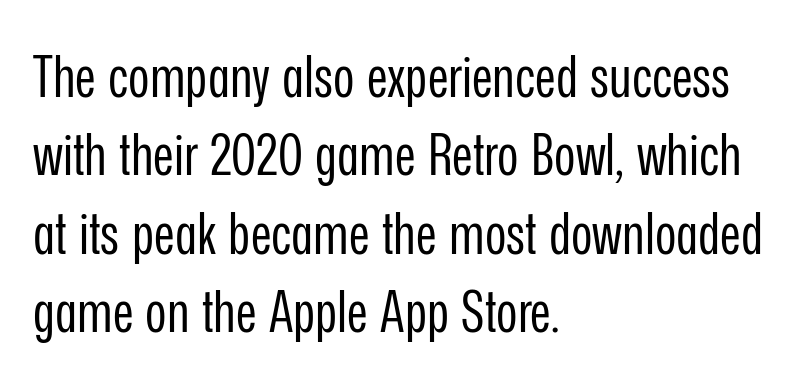
Each letter keeps its own natural width here, so spacing adapts to shape. The paragraph has a hard left edge and a soft right edge. The font sits on the lighter half of the weight spectrum, regular included. This sample uses plain, unmodified letter spacing. Rows of type keep a routine distance in the vertical direction.
